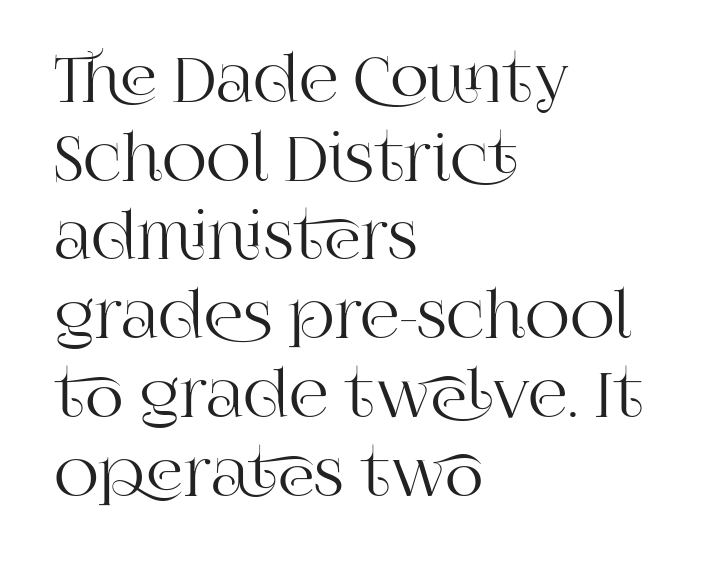
{"serif": "yes", "italic": "no", "width": "normal", "stroke_contrast": "high", "x_height": "large", "monospaced": "no", "underline": "no", "align": "left", "line_spacing": "normal", "line_spacing_ratio": 1.27, "letter_spacing": "normal", "letter_spacing_em": 0.0, "glyph_px": 62}
